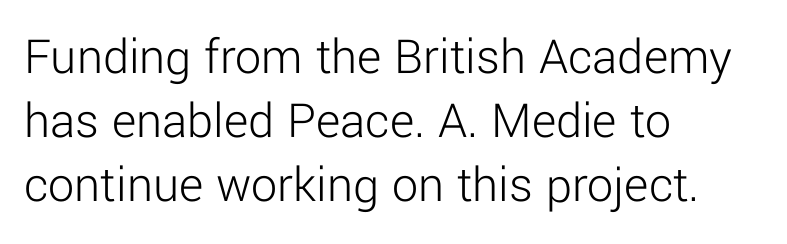
Q: Is the text bold? A: No.
Q: Is the text italic (slanted)? A: No, it is upright.
Q: Is the typeface a serif or a sans-serif typeface? A: Sans-serif.
Q: Is the text underlined? A: No.
Q: How is the paragraph aligned? A: Left-aligned.
Q: Is the spacing between letters normal or unusually wide? A: Normal.
Q: Width (condensed, normal, or wide)? A: Normal.
Q: Stroke contrast? A: Low.
Q: x-height? A: Medium.
Q: Monospaced? A: No.
